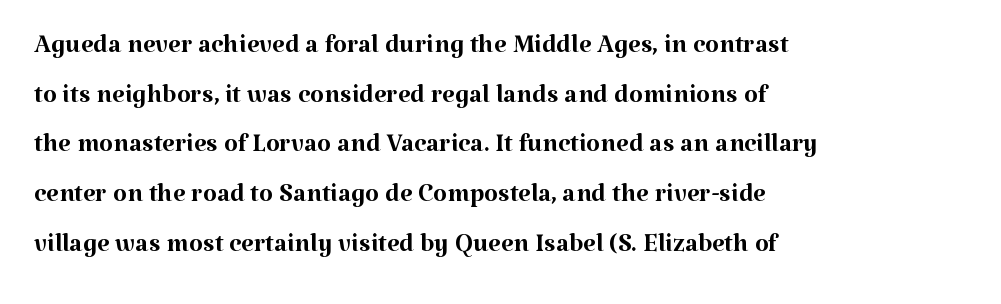
{"serif": "yes", "italic": "no", "bold": "no", "weight": "regular", "width": "normal", "stroke_contrast": "medium", "x_height": "medium", "monospaced": "no", "underline": "no", "align": "left", "line_spacing": "normal", "line_spacing_ratio": 1.38, "letter_spacing": "normal", "letter_spacing_em": 0.0, "glyph_px": 36}
